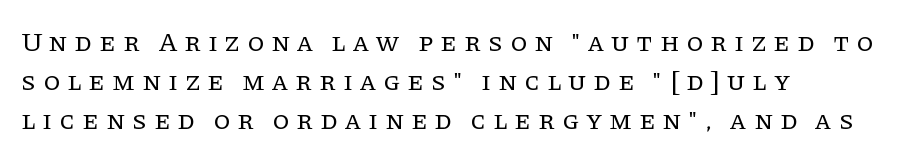
The image shows 27 px text type, upright; set left-aligned, normal line spacing (1.44x), unusually wide letter spacing (+0.26 em), not underlined.
